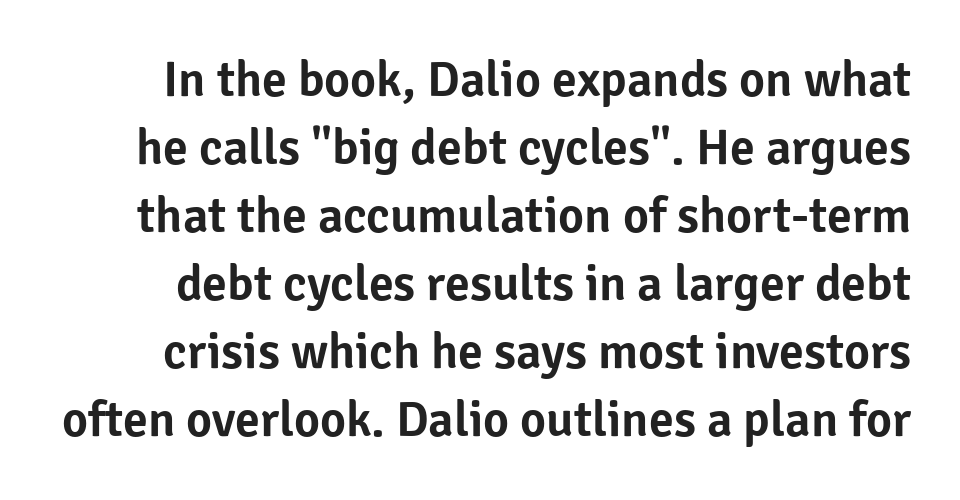
The image shows 50 px sans-serif type, upright; set normal line spacing (1.36x), normal letter spacing, not underlined; low stroke contrast and a medium x-height.
